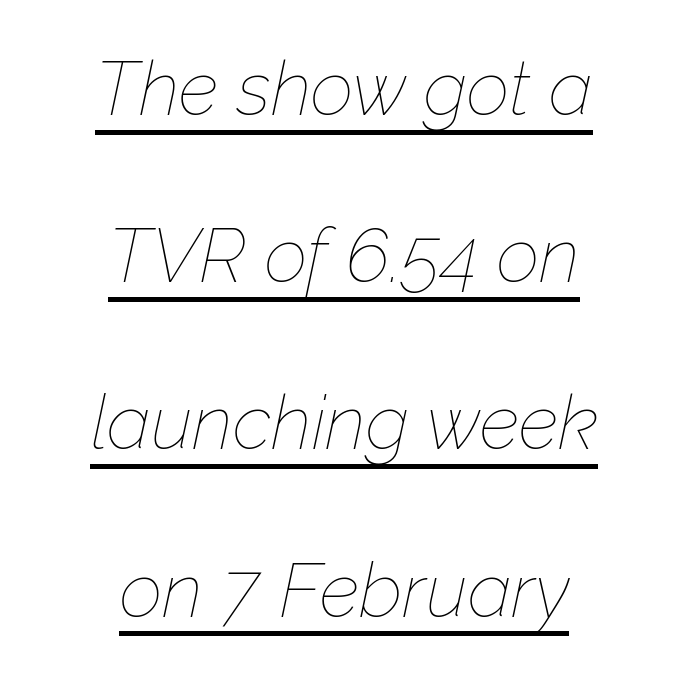
Teacher's note: observe the equal gaps on both sides — that is centered alignment. Is the letter spacing exaggerated? No — it looks like the ordinary default. Leading is clearly above the norm, producing a sparse column. Is there an underline? Yes — a line sits under the letters. The specimen reads as italic at a glance. Spacing verdict: proportional, widths tailored to each character.
